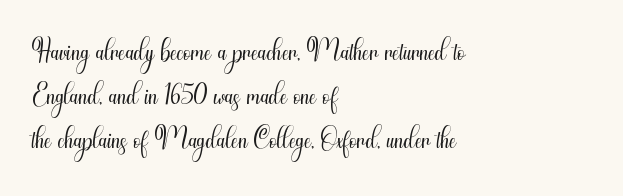
Unlike a traditional serif, this face leaves its strokes unadorned. Weight class: somewhere from thin through regular. All the whitespace from short lines collects on the right.
